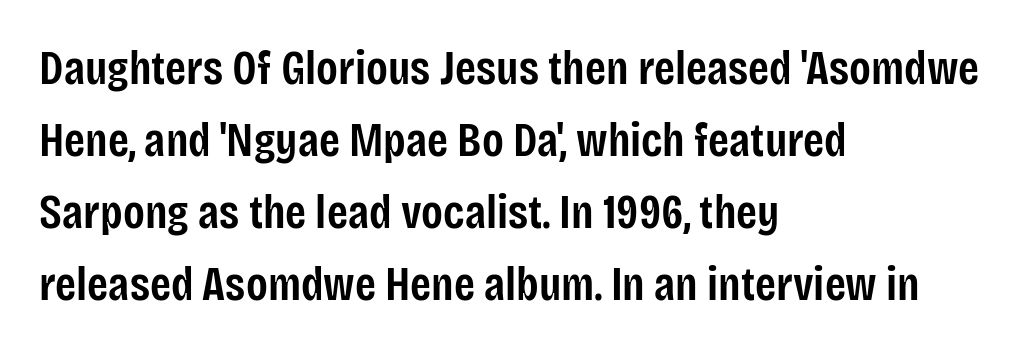
{"serif": "no", "italic": "no", "bold": "semi", "weight": "semibold", "width": "condensed", "stroke_contrast": "low", "x_height": "large", "monospaced": "no", "underline": "no", "align": "left", "line_spacing": "normal", "line_spacing_ratio": 1.5, "letter_spacing": "normal", "letter_spacing_em": 0.0, "glyph_px": 48}
